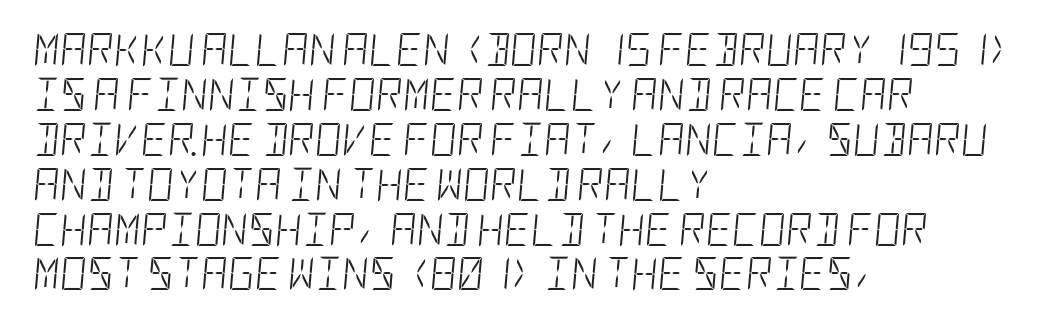
This is not heavy type; no bold has been used. Notice how the passage keeps a crisp vertical edge on the left only. Vertical spacing — default. Glyph-to-glyph distance matches everyday printed text. Would a proofreader flag this as italicized? Yes. The glyphs are unaccompanied by any horizontal stroke below them.
